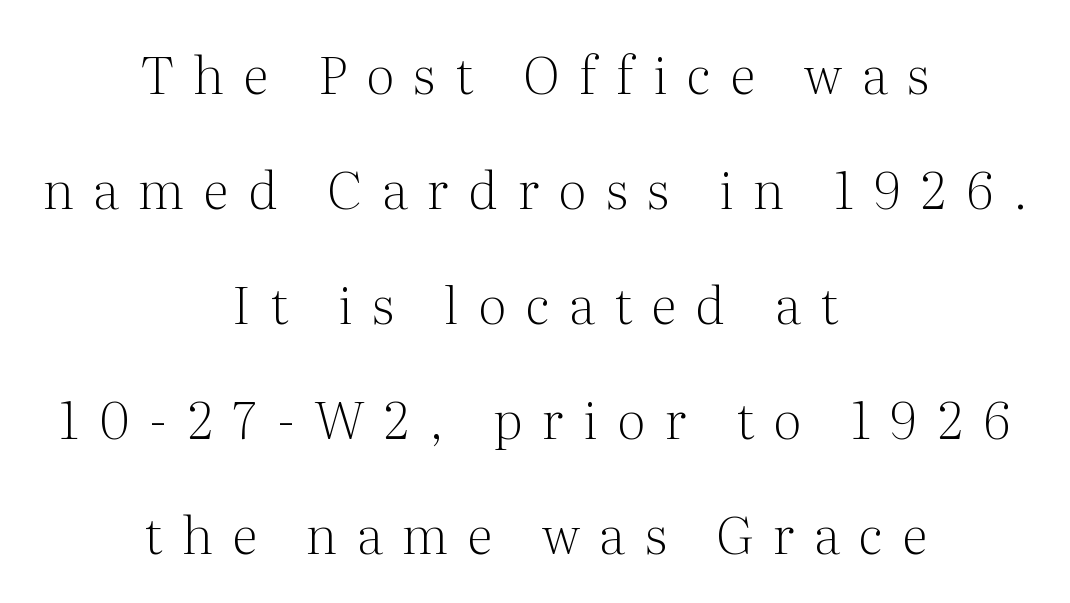
Spacing between characters has been opened up far beyond the box default. Any mark beneath the type? The region is blank. Is this a heavy cut? Hardly; it is regular or lighter. The block of text is sparse from top to bottom, with ample space between rows.
